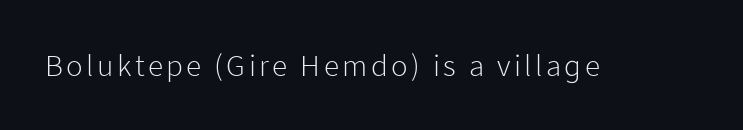
Observe the absence of serifs on each vertical stroke in this sample. Compared with a typical body face, this is equally light or lighter still. The baseline area is clear. Think of a printed novel: that variable character pitch is what you see here. Tall strokes in this sample are plumb rather than angled.
